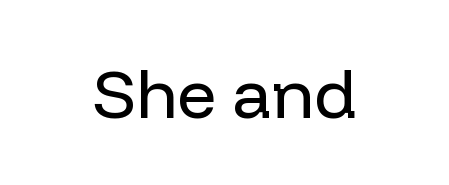
The image shows 69 px regular-weight sans-serif type, upright; set normal letter spacing, not underlined; low stroke contrast and a medium x-height.
